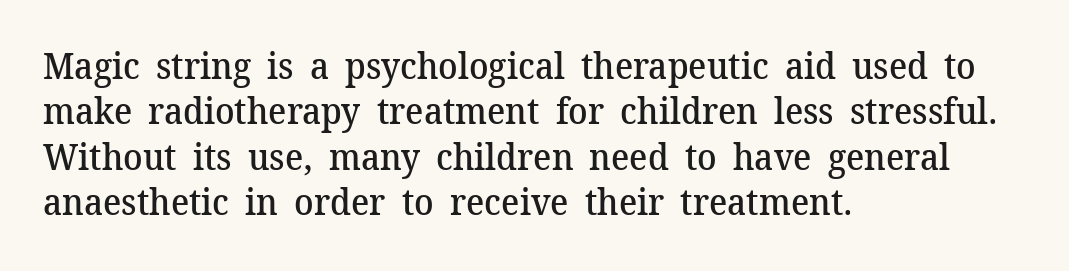
The rendering uses natural spacing where letterforms have individual widths. The lettering holds an erect, upright posture throughout. Underlining? Definitely not there. Nobody touched the tracking dial on this one. Vertically, the passage feels balanced, rows spaced as you'd expect.
